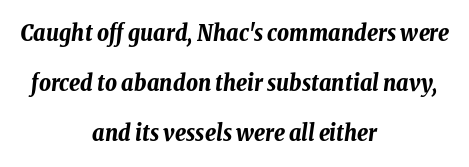
The image shows 23 px bold type, italic (leaning right); set centered, loose line spacing (2.18x), normal letter spacing, not underlined.
